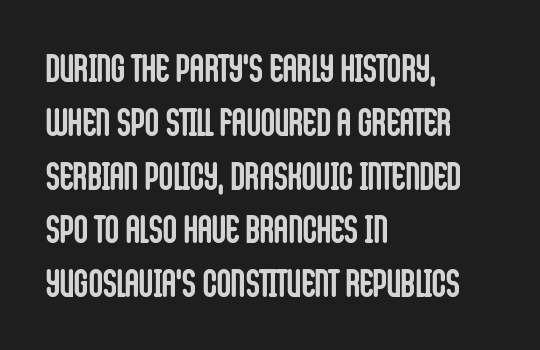
Q: Is the text bold? A: Yes.
Q: Is the text italic (slanted)? A: No, it is upright.
Q: Is the typeface a serif or a sans-serif typeface? A: Sans-serif.
Q: Is the text underlined? A: No.
Q: How is the paragraph aligned? A: Left-aligned.
Q: Is the spacing between letters normal or unusually wide? A: Normal.
Q: Is the spacing between lines tight, normal or loose? A: Normal.
Q: Width (condensed, normal, or wide)? A: Condensed.
Q: Stroke contrast? A: Low.
Q: x-height? A: Large.
Q: Monospaced? A: No.
